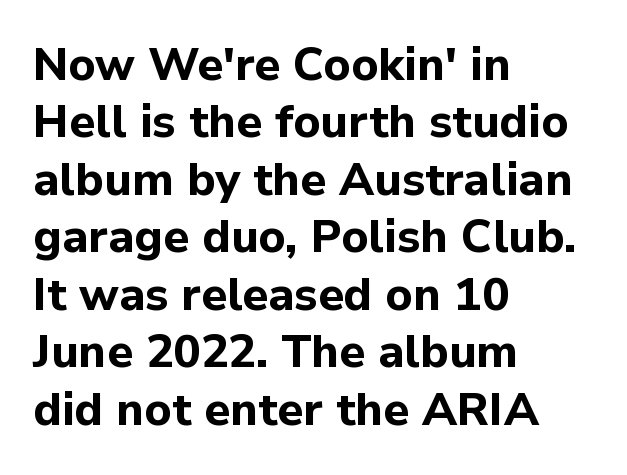
{"serif": "no", "italic": "no", "bold": "yes", "weight": "bold", "width": "normal", "stroke_contrast": "low", "x_height": "medium", "monospaced": "no", "underline": "no", "align": "left", "line_spacing": "normal", "line_spacing_ratio": 1.25, "letter_spacing": "normal", "letter_spacing_em": 0.0, "glyph_px": 46}
